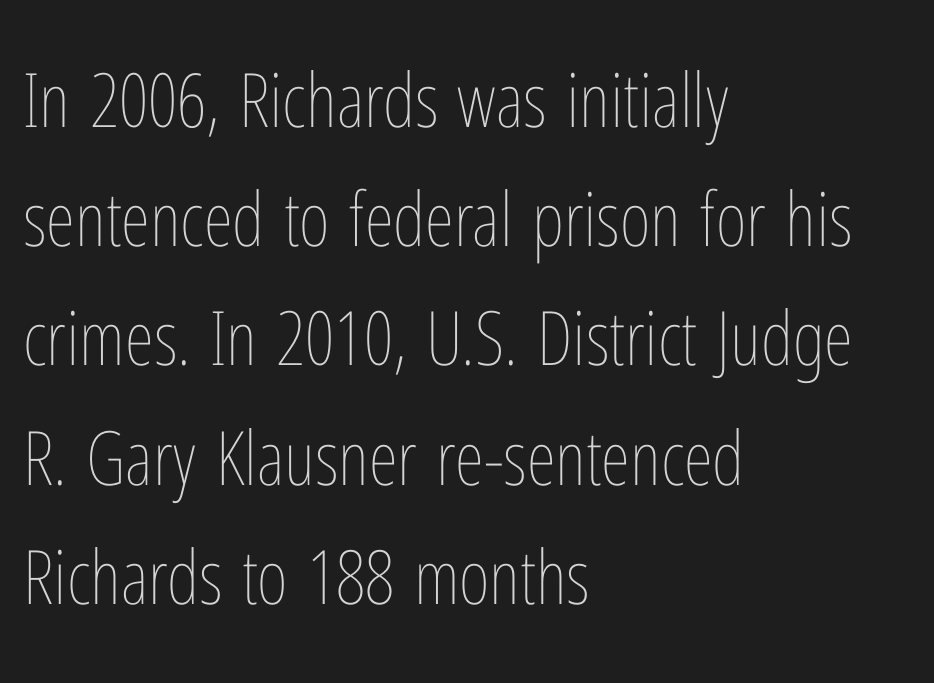
Students, note that the glyphs here touch the page at normal intervals. Is the type heavy? It reads as light-to-regular instead. The passage shown is typed in a proportional face where columns would drift. Students, observe: this is what conventionally led text looks like.
